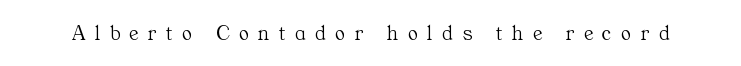
The image shows 21 px text type, upright; set unusually wide letter spacing (+0.46 em), not underlined.
